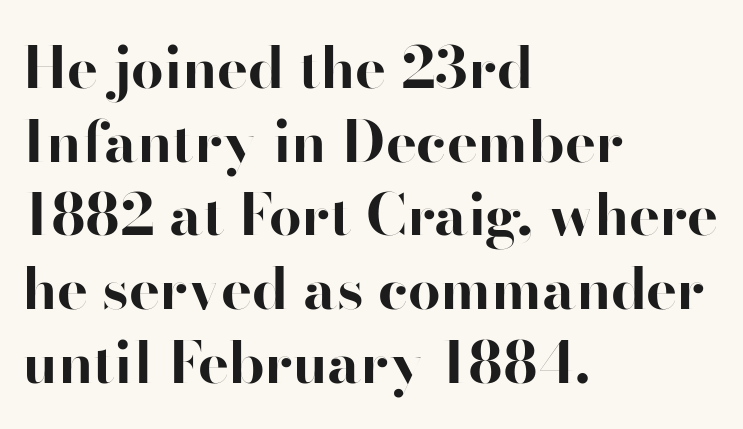
Set as a true bold cut, around the 700 mark. The passage shown is not underscored anywhere. Look at the bottom of the vertical strokes: they stop flat, with no serifs. How would I describe the line gaps? Plain and ordinary. How are the letters spaced? Ordinarily, with no added tracking.
